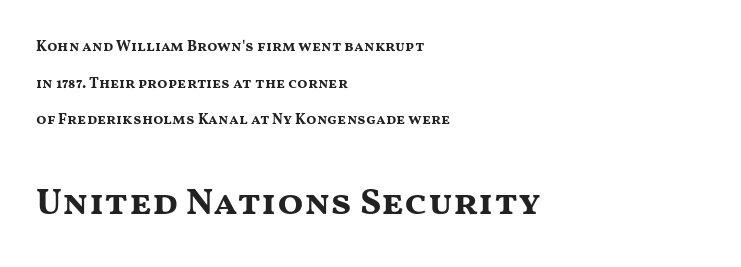
You'd pick this weight for a headline — it's a proper bold. Leading is clearly above the norm, producing a sparse column. A student would notice the bottom passage is typeset larger than what precedes it. The setting favours the left margin, as ordinary paragraphs usually do. Spacing verdict: proportional, widths tailored to each character.
